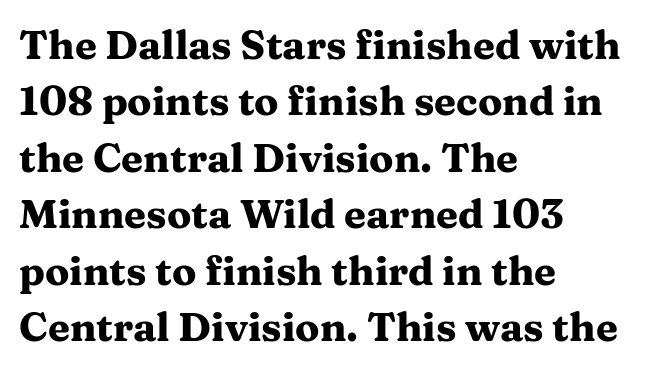
Looks like regular typesetting: each glyph gets only the width it needs. Tall strokes in this sample are plumb rather than angled. These lines sit exactly where default settings would place them. Only glyphs here, with clear space below each row. Short and long lines alike share a common starting point at left. Bold? Absolutely — the strokes are thick and heavy.
